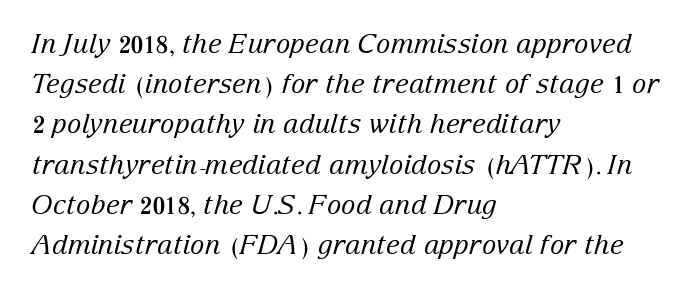
Q: Is the text bold? A: No.
Q: Is the text italic (slanted)? A: Yes, it leans right by about 15 degrees.
Q: Is the text underlined? A: No.
Q: How is the paragraph aligned? A: Left-aligned.
Q: Is the spacing between letters normal or unusually wide? A: Normal.
Q: Is the spacing between lines tight, normal or loose? A: Normal.
